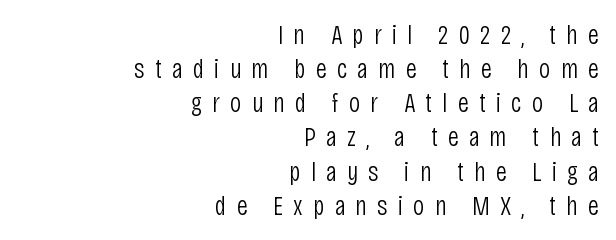
Q: Is the text bold? A: No.
Q: Is the text italic (slanted)? A: No, it is upright.
Q: Is the typeface a serif or a sans-serif typeface? A: Sans-serif.
Q: Is the text underlined? A: No.
Q: How is the paragraph aligned? A: Right-aligned.
Q: Is the spacing between letters normal or unusually wide? A: Unusually wide.
Q: Width (condensed, normal, or wide)? A: Condensed.
Q: Stroke contrast? A: Low.
Q: x-height? A: Large.
Q: Monospaced? A: No.
